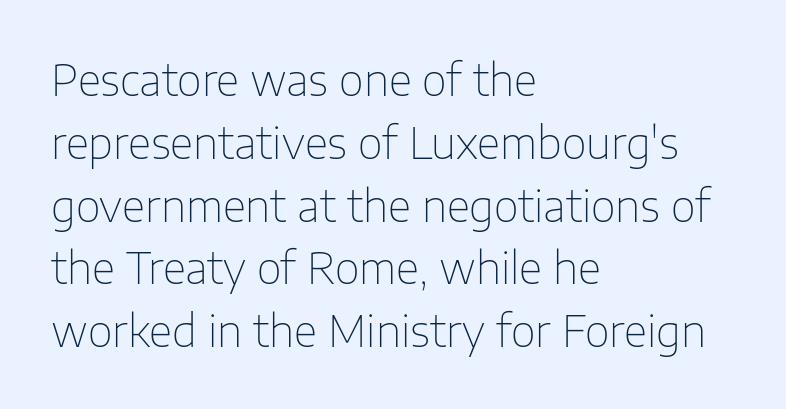
The image shows 43 px thin sans-serif type, upright; set left-aligned, normal line spacing (1.46x), normal letter spacing, not underlined; low stroke contrast and a medium x-height.
